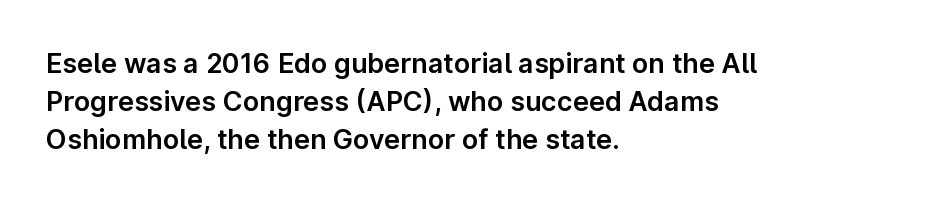
Q: Is the text italic (slanted)? A: No, it is upright.
Q: Is the text underlined? A: No.
Q: How is the paragraph aligned? A: Left-aligned.
Q: Is the spacing between letters normal or unusually wide? A: Normal.
Q: Is the spacing between lines tight, normal or loose? A: Normal.
